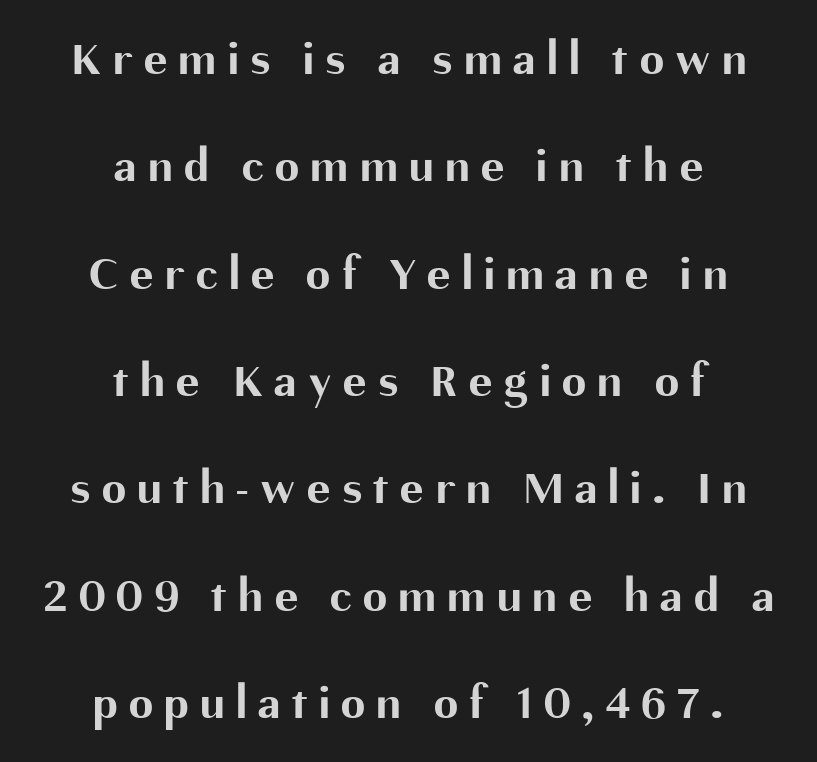
{"serif": "no", "italic": "no", "bold": "yes", "weight": "bold", "width": "normal", "stroke_contrast": "medium", "x_height": "medium", "monospaced": "no", "underline": "no", "align": "center", "line_spacing": "loose", "line_spacing_ratio": 2.19, "letter_spacing": "wide", "letter_spacing_em": 0.23, "glyph_px": 49}
